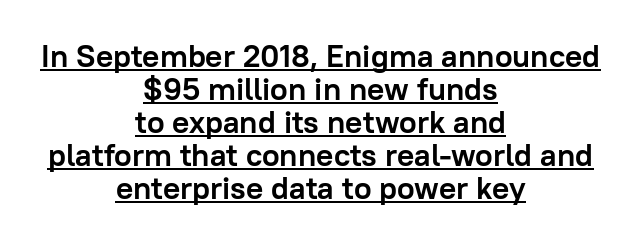
Each word holds together tightly as a unit, with standard inter-letter gaps. If you measured baseline to baseline, you'd find a short distance. Font category for this specimen: sans-serif. The type sits square on the baseline with zero lean.
